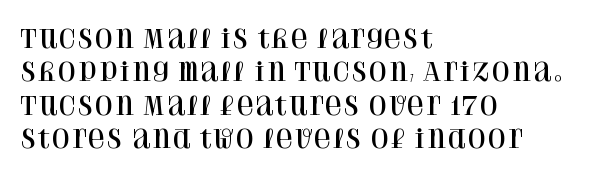
Q: Is the text italic (slanted)? A: No, it is upright.
Q: Is the text underlined? A: No.
Q: How is the paragraph aligned? A: Left-aligned.
Q: Is the spacing between letters normal or unusually wide? A: Normal.
Q: Is the spacing between lines tight, normal or loose? A: Normal.
